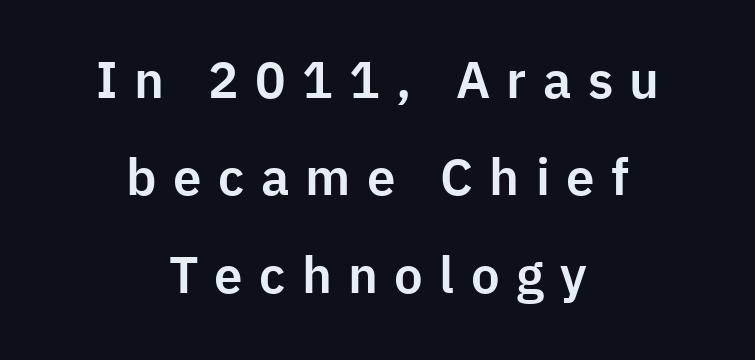
Every character sits straight up, as roman type does. Note the varied advance widths — an 'i' is clearly narrower than an 'm'. In terms of letterspacing, this is a distinctly airy, spread setting. Type style note: lacks serifs. The space directly below the letters is spotless. Does the leading feel generous? Absolutely, it's lavish.
